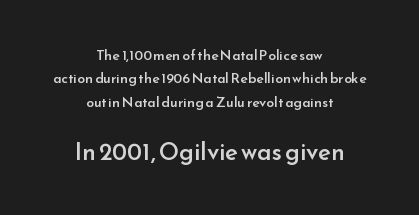
{"italic": "no", "bold": "semi", "underline": "no", "align": "center", "line_spacing": "normal", "line_spacing_ratio": 1.67, "letter_spacing": "normal", "letter_spacing_em": 0.0, "larger_block": "second", "size_ratio": 1.71, "glyph_px": 24}
